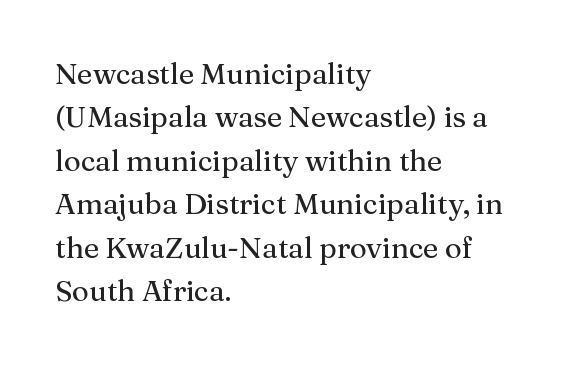
The image shows 29 px serif type, upright; set left-aligned, normal line spacing (1.5x), normal letter spacing, not underlined; medium stroke contrast and a medium x-height.
